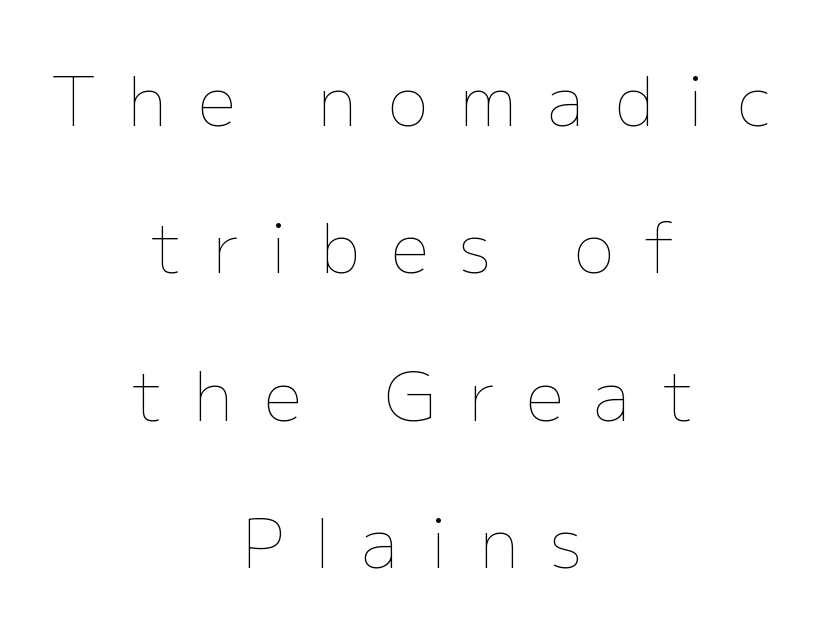
Q: Is the text bold? A: No.
Q: Is the text italic (slanted)? A: No, it is upright.
Q: Is the text underlined? A: No.
Q: How is the paragraph aligned? A: Centered.
Q: Is the spacing between letters normal or unusually wide? A: Unusually wide.
Q: Is the spacing between lines tight, normal or loose? A: Loose.
Q: Width (condensed, normal, or wide)? A: Normal.
Q: Stroke contrast? A: Low.
Q: x-height? A: Medium.
Q: Monospaced? A: No.
